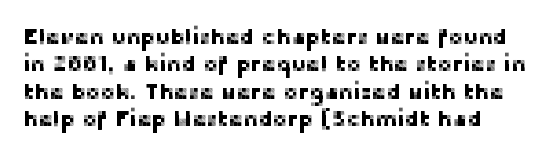
The image shows 22 px text type, upright; set normal line spacing (1.25x), normal letter spacing, not underlined.
